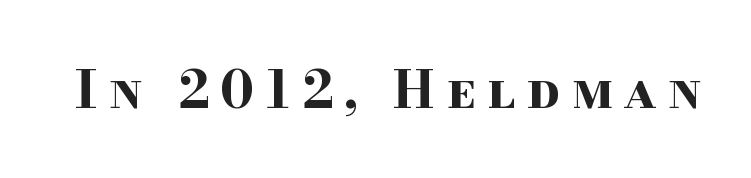
Spacing verdict: proportional, widths tailored to each character. You can tell it's not italic because the verticals are truly vertical. The passage shown is typeset with a serif family. Honestly, the letter spacing is so wide it's the main thing you notice. This is heavy type, rendered in bold.
